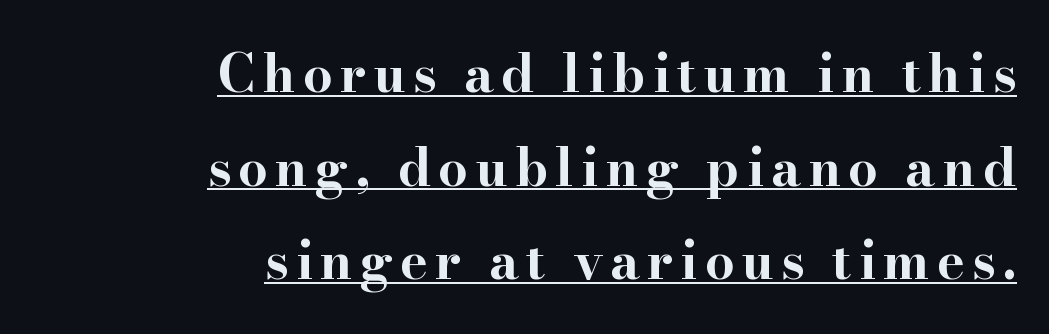
{"serif": "yes", "italic": "no", "bold": "yes", "weight": "bold", "width": "wide", "stroke_contrast": "high", "x_height": "small", "monospaced": "no", "underline": "yes", "align": "right", "line_spacing_ratio": 1.8, "glyph_px": 52}
